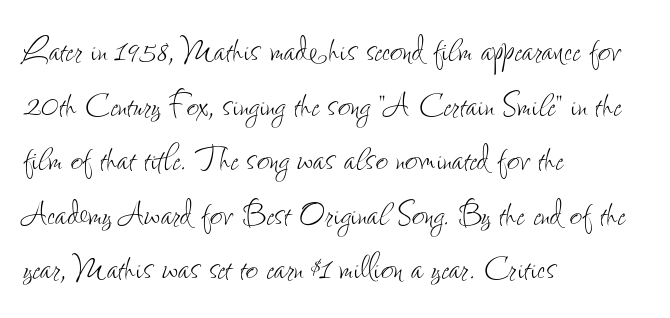
What stands out about the letter spacing? Nothing — it is the standard amount. The rendering uses a moderate line-height, typical for paragraphs. Looks like regular typesetting: each glyph gets only the width it needs.
